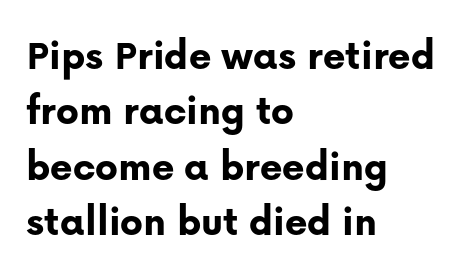
{"serif": "no", "italic": "no", "bold": "yes", "weight": "bold", "width": "normal", "stroke_contrast": "low", "x_height": "medium", "monospaced": "no", "underline": "no", "align": "left", "line_spacing": "normal", "line_spacing_ratio": 1.29, "letter_spacing": "normal", "letter_spacing_em": 0.0, "glyph_px": 43}
